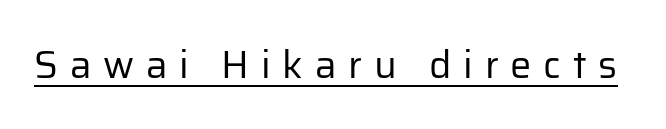
Unlike a traditional serif, this face leaves its strokes unadorned. On a weight scale, this lands at 450 or below. Tracking here is generous; glyphs stand well apart from one another. Check the space under the baseline: a stroke is drawn there. These lines are rendered in a variable-pitch font.
